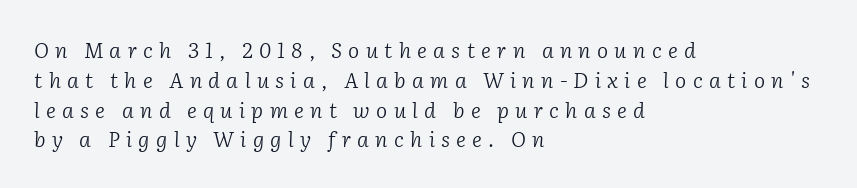
Decoration check: the copy has no underline. Characters are canted at an angle relative to the baseline's perpendicular. Leftover space on each line is placed entirely after the last word. Baseline-to-baseline distance is the conventional proportion of letter height. The gaps between neighbouring characters are conspicuously large. The face looks like a standard text weight, possibly lighter.
